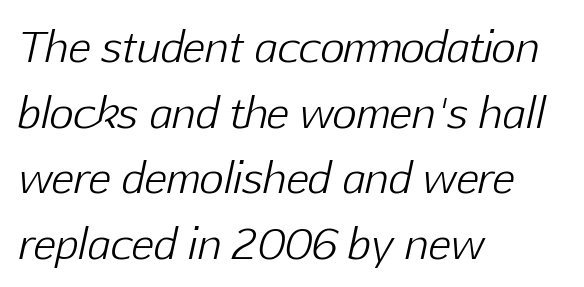
{"italic": "yes", "lean": "right", "slant_degrees": 12, "bold": "no", "weight": "light", "width": "normal", "stroke_contrast": "low", "x_height": "medium", "monospaced": "no", "underline": "no", "align": "left", "line_spacing": "normal", "line_spacing_ratio": 1.56, "letter_spacing": "normal", "letter_spacing_em": 0.0, "glyph_px": 42}
